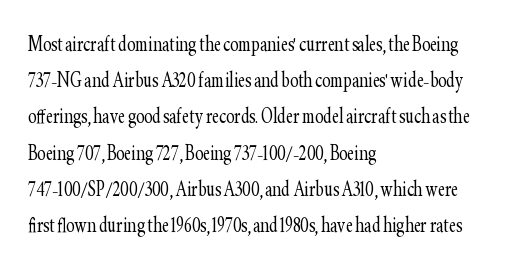
Q: Is the text bold? A: No.
Q: Is the text italic (slanted)? A: No, it is upright.
Q: Is the text underlined? A: No.
Q: How is the paragraph aligned? A: Left-aligned.
Q: Is the spacing between letters normal or unusually wide? A: Normal.
Q: Is the spacing between lines tight, normal or loose? A: Normal.
